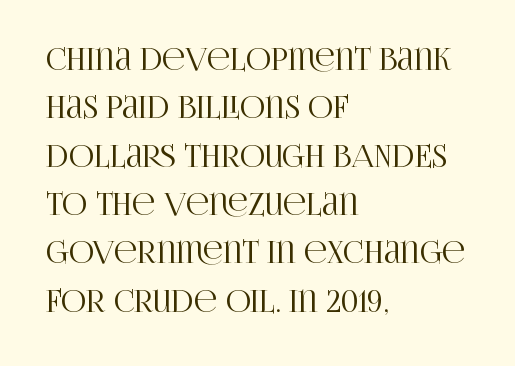
Q: Is the text italic (slanted)? A: No, it is upright.
Q: Is the typeface a serif or a sans-serif typeface? A: Serif.
Q: Is the text underlined? A: No.
Q: How is the paragraph aligned? A: Left-aligned.
Q: Is the spacing between letters normal or unusually wide? A: Normal.
Q: Is the spacing between lines tight, normal or loose? A: Normal.
Q: Width (condensed, normal, or wide)? A: Condensed.
Q: Stroke contrast? A: High.
Q: x-height? A: Large.
Q: Monospaced? A: No.
